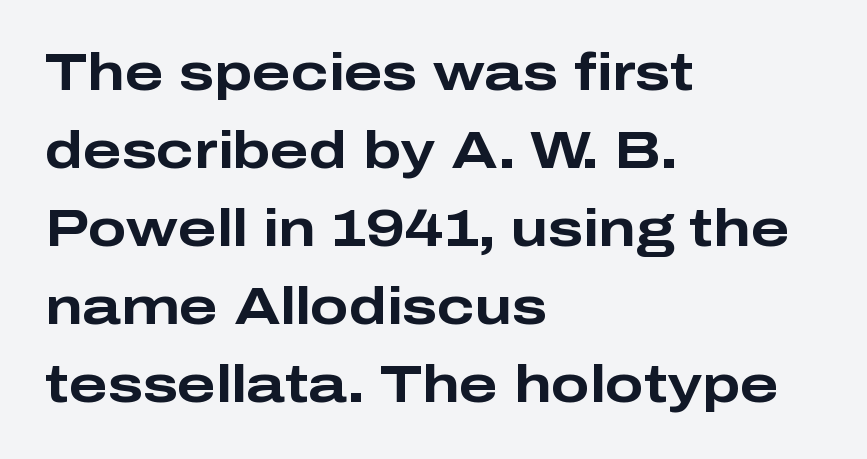
Q: Is the text bold? A: Yes.
Q: Is the text italic (slanted)? A: No, it is upright.
Q: Is the typeface a serif or a sans-serif typeface? A: Sans-serif.
Q: Is the text underlined? A: No.
Q: How is the paragraph aligned? A: Left-aligned.
Q: Is the spacing between letters normal or unusually wide? A: Normal.
Q: Is the spacing between lines tight, normal or loose? A: Normal.
Q: Width (condensed, normal, or wide)? A: Wide.
Q: Stroke contrast? A: Low.
Q: x-height? A: Medium.
Q: Monospaced? A: No.
